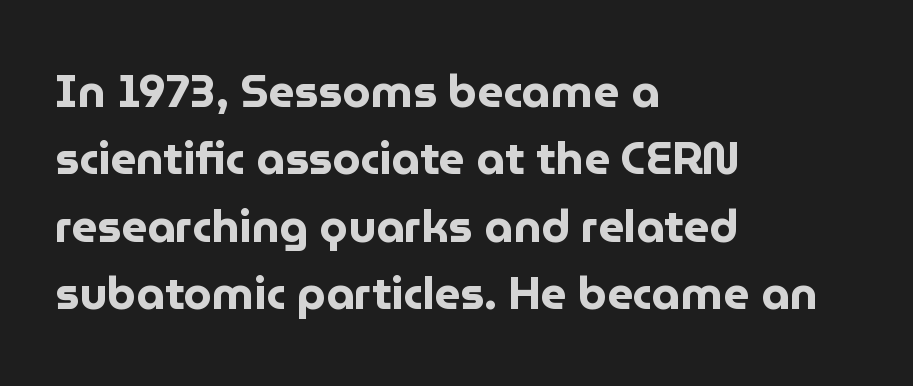
Honestly, the letter spacing is just normal — you wouldn't notice it. This is sans-serif lettering, the kind often seen on screens and signage. Anything drawn beneath the words? Only blank space. Varying glyph widths throughout — classic text-font behaviour. The letters stand straight up with perfectly vertical stems. Alignment: flush left.
